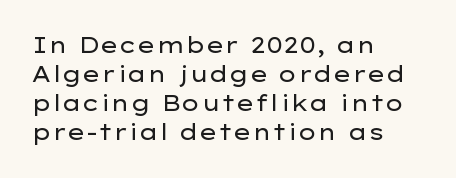
Q: Is the text bold? A: No.
Q: Is the text italic (slanted)? A: No, it is upright.
Q: Is the text underlined? A: No.
Q: How is the paragraph aligned? A: Left-aligned.
Q: Is the spacing between letters normal or unusually wide? A: Normal.
Q: Is the spacing between lines tight, normal or loose? A: Normal.
